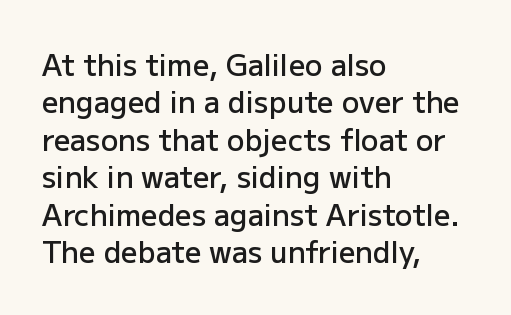
The image shows 29 px semibold sans-serif type, upright; set left-aligned, normal line spacing (1.29x), normal letter spacing, not underlined; low stroke contrast and a medium x-height.
